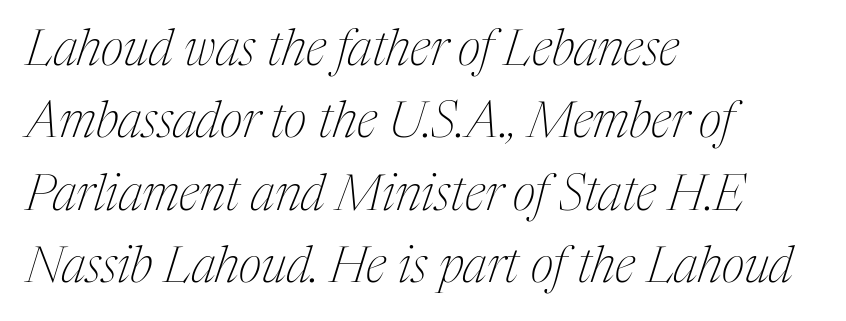
The image shows 50 px thin, condensed serif type, italic (leaning right); set left-aligned, normal line spacing (1.45x), normal letter spacing, not underlined; medium stroke contrast and a medium x-height.
